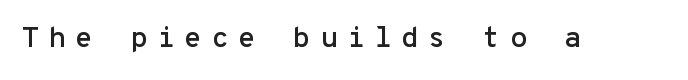
The image shows 29 px sans-serif type, upright, monospaced; set unusually wide letter spacing (+0.32 em), not underlined; low stroke contrast and a medium x-height.
